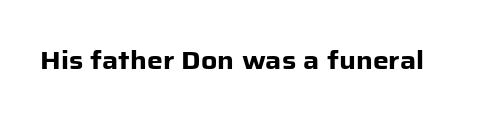
Q: Is the text bold? A: Yes.
Q: Is the text italic (slanted)? A: No, it is upright.
Q: Is the text underlined? A: No.
Q: Is the spacing between letters normal or unusually wide? A: Normal.
